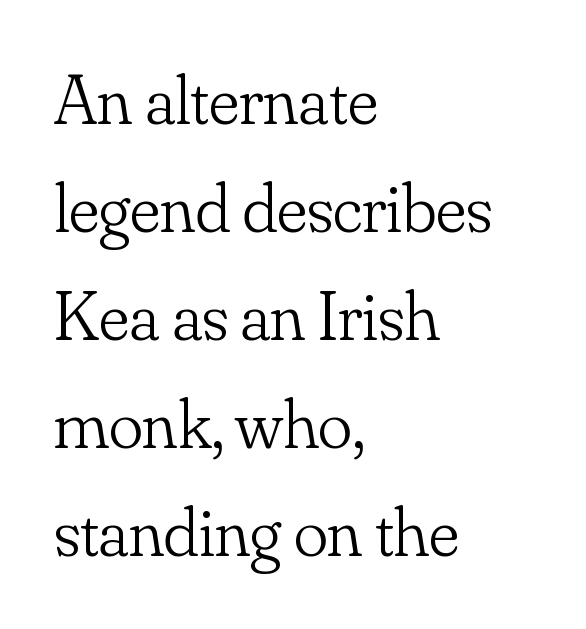
Think standard paragraph weight, or any step lighter than that. Note: serifs present on the glyphs. The gap between lines stays unmarked. Rendered with straight, roman letterforms.
